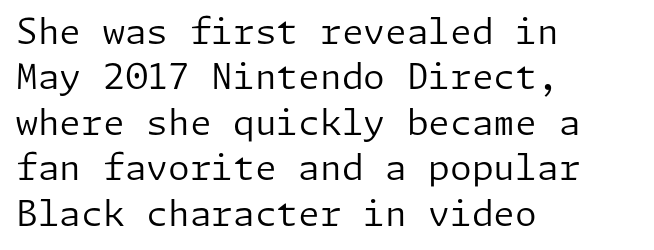
The image shows 35 px regular-weight sans-serif type, upright; set left-aligned, normal line spacing (1.3x), normal letter spacing, not underlined; low stroke contrast and a medium x-height.
